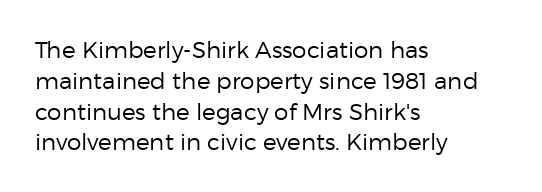
{"italic": "no", "bold": "no", "underline": "no", "align": "left", "line_spacing": "normal", "line_spacing_ratio": 1.34, "letter_spacing": "normal", "letter_spacing_em": 0.0, "glyph_px": 23}
